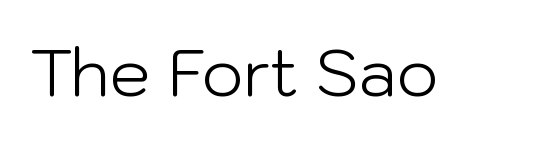
{"serif": "no", "italic": "no", "bold": "no", "weight": "light", "width": "normal", "stroke_contrast": "low", "x_height": "medium", "monospaced": "no", "underline": "no", "letter_spacing": "normal", "letter_spacing_em": 0.0, "glyph_px": 65}
